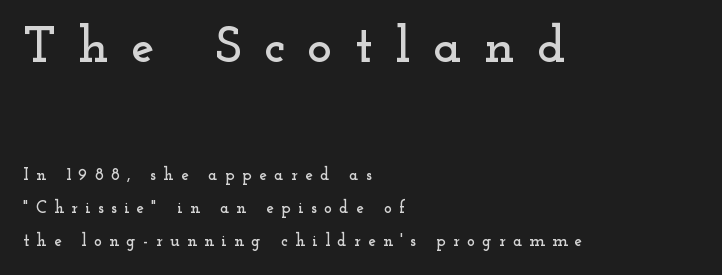
The image shows 52 px wide serif type, upright; set left-aligned, loose line spacing (1.96x), unusually wide letter spacing (+0.44 em), not underlined; the first (top) block is 3.06x larger; low stroke contrast and a small x-height.
